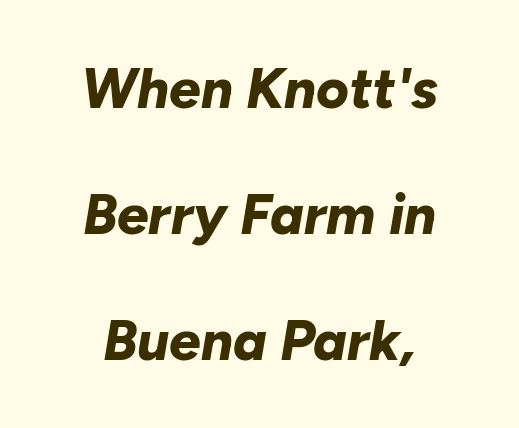
The image shows 56 px bold type, italic (leaning right); set loose line spacing (2.25x), normal letter spacing, not underlined; low stroke contrast and a medium x-height.
